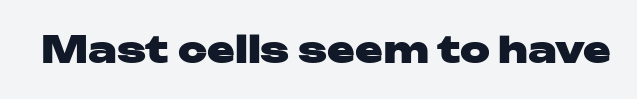
Q: Is the text bold? A: Yes.
Q: Is the text italic (slanted)? A: No, it is upright.
Q: Is the typeface a serif or a sans-serif typeface? A: Sans-serif.
Q: Is the text underlined? A: No.
Q: Is the spacing between letters normal or unusually wide? A: Normal.
Q: Width (condensed, normal, or wide)? A: Wide.
Q: Stroke contrast? A: Low.
Q: x-height? A: Medium.
Q: Monospaced? A: No.
